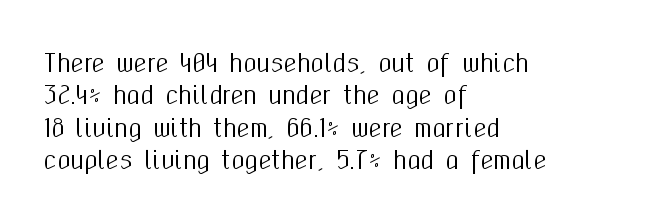
The image shows 24 px text type, upright; set left-aligned, normal line spacing (1.35x), normal letter spacing, not underlined.
